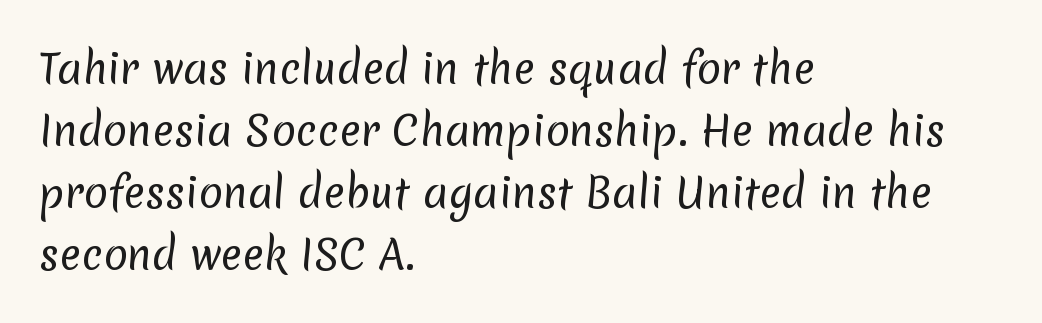
Vertically, the passage feels balanced, rows spaced as you'd expect. Leftover space on each line is placed entirely after the last word. Regarding serifs, this sample does without them. Anything drawn beneath the words? Only blank space. The passage shown is typed in a proportional face where columns would drift.
